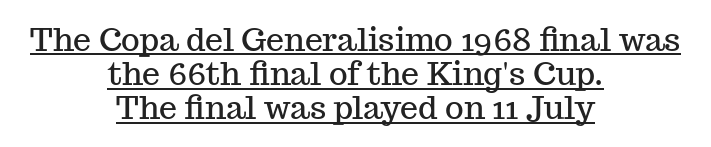
Tracking value appears to be zero — textbook default spacing. Has an underline been added? It has. Notice how the stems are strictly vertical — no italics here. The face used here is proportionally spaced, like ordinary book or web type. Regarding serifs, this sample has them. The passage is arranged like a title page — every line centered.
